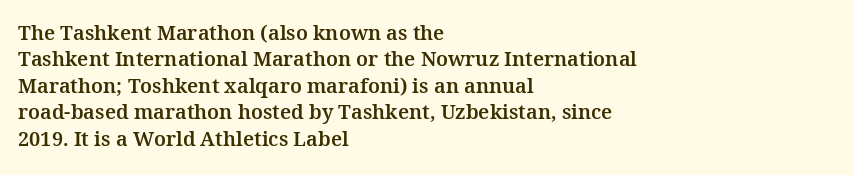
Default kerning and tracking; the words read as compact shapes. Evenly set lines give the paragraph a standard silhouette. In CSS terms this would be text-align: left. A bare baseline throughout the passage. Every character sits straight up, as roman type does.
